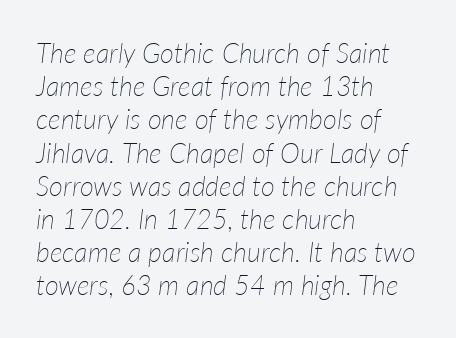
Q: Is the text bold? A: No.
Q: Is the text italic (slanted)? A: Yes, it leans right by about 7 degrees.
Q: Is the text underlined? A: No.
Q: How is the paragraph aligned? A: Left-aligned.
Q: Is the spacing between letters normal or unusually wide? A: Normal.
